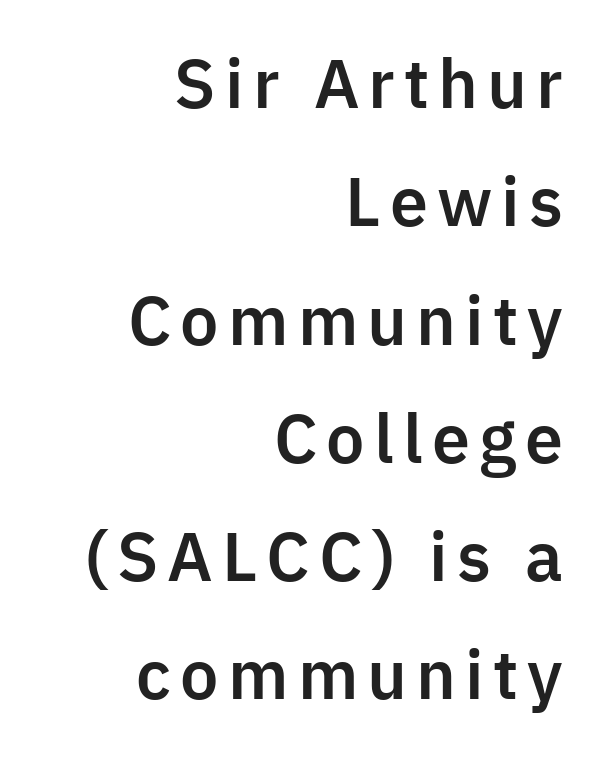
This is the regular roman posture of the typeface. These lines are composed in type without serifs. Rule under the text: the space is simply empty. Think of a printed novel: that variable character pitch is what you see here. Is the block centered? No — it sits flush against the right margin.
